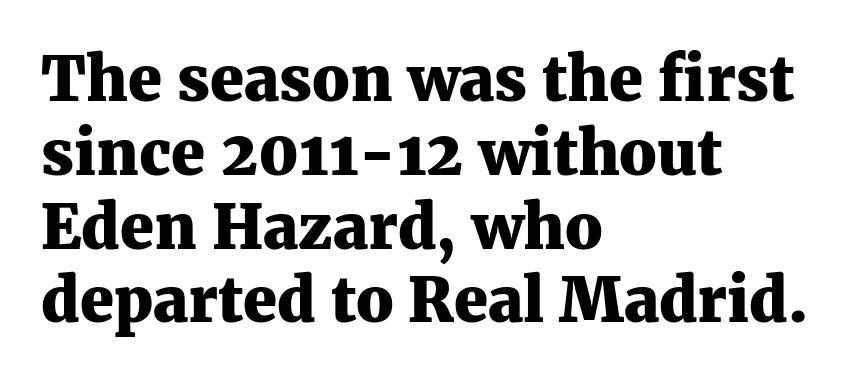
Q: Is the text bold? A: Yes.
Q: Is the text italic (slanted)? A: No, it is upright.
Q: Is the typeface a serif or a sans-serif typeface? A: Serif.
Q: Is the text underlined? A: No.
Q: How is the paragraph aligned? A: Left-aligned.
Q: Is the spacing between letters normal or unusually wide? A: Normal.
Q: Width (condensed, normal, or wide)? A: Normal.
Q: Stroke contrast? A: Medium.
Q: x-height? A: Medium.
Q: Monospaced? A: No.
